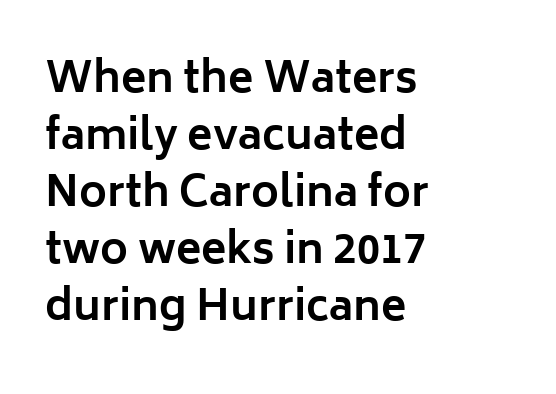
The ragged edge is on the right, which tells us the setting is flush left. The glyphs in this specimen are sans serif. Anything drawn beneath the words? Only blank space. Nope, not italic — everything's standing straight. The rendering uses a moderate line-height, typical for paragraphs.
